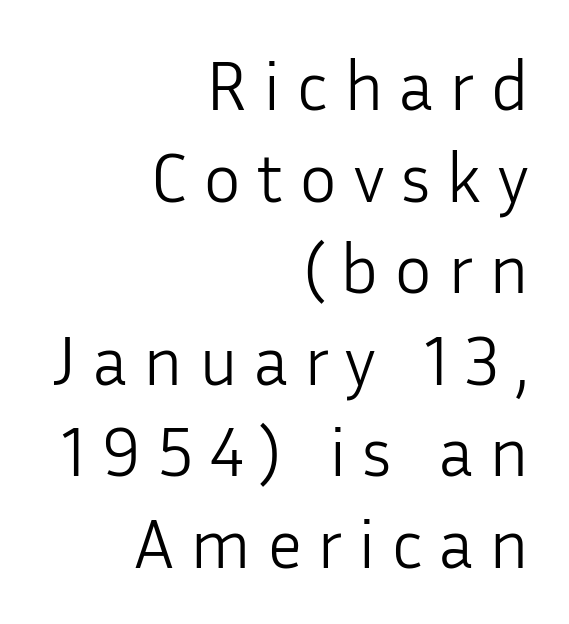
Q: Is the text bold? A: No.
Q: Is the text italic (slanted)? A: No, it is upright.
Q: Is the typeface a serif or a sans-serif typeface? A: Sans-serif.
Q: Is the text underlined? A: No.
Q: How is the paragraph aligned? A: Right-aligned.
Q: Is the spacing between letters normal or unusually wide? A: Unusually wide.
Q: Is the spacing between lines tight, normal or loose? A: Normal.
Q: Width (condensed, normal, or wide)? A: Normal.
Q: Stroke contrast? A: Low.
Q: x-height? A: Medium.
Q: Monospaced? A: No.
